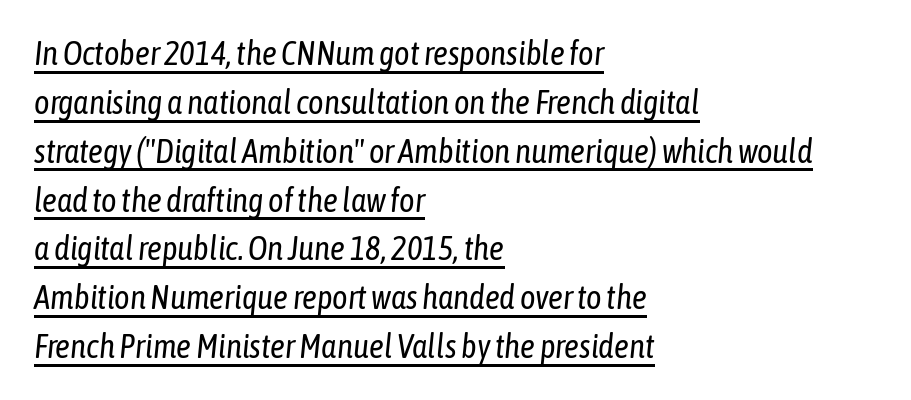
{"italic": "yes", "lean": "right", "slant_degrees": 6, "bold": "no", "weight": "regular", "width": "condensed", "stroke_contrast": "low", "x_height": "medium", "monospaced": "no", "underline": "yes", "align": "left", "line_spacing": "normal", "line_spacing_ratio": 1.48, "letter_spacing": "normal", "letter_spacing_em": 0.0, "glyph_px": 33}
